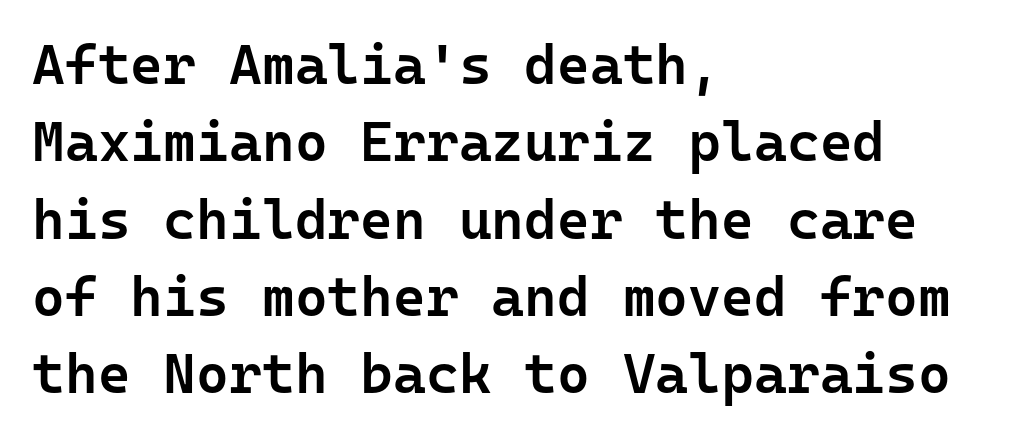
{"serif": "no", "italic": "no", "bold": "semi", "weight": "semibold", "width": "normal", "stroke_contrast": "low", "x_height": "medium", "monospaced": "yes", "underline": "no", "align": "left", "line_spacing": "normal", "line_spacing_ratio": 1.38, "letter_spacing": "normal", "letter_spacing_em": 0.0, "glyph_px": 56}
